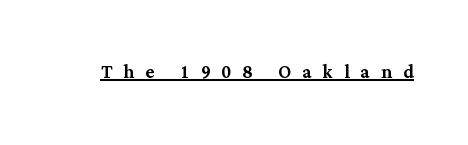
Q: Is the text italic (slanted)? A: No, it is upright.
Q: Is the text underlined? A: Yes.
Q: Is the spacing between letters normal or unusually wide? A: Unusually wide.
